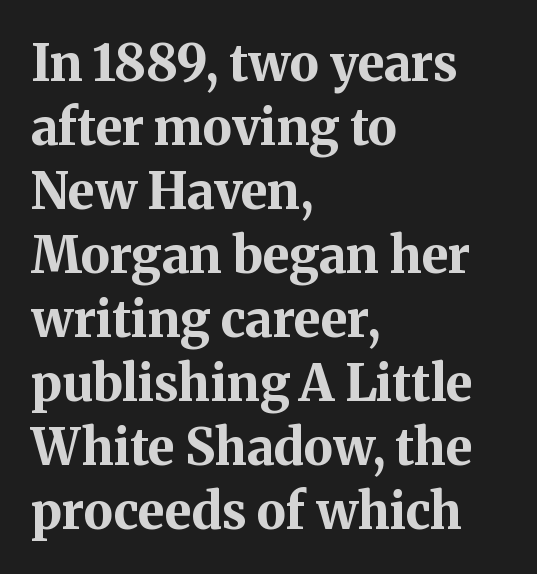
Q: Is the text bold? A: Yes.
Q: Is the text italic (slanted)? A: No, it is upright.
Q: Is the typeface a serif or a sans-serif typeface? A: Serif.
Q: Is the text underlined? A: No.
Q: How is the paragraph aligned? A: Left-aligned.
Q: Is the spacing between letters normal or unusually wide? A: Normal.
Q: Is the spacing between lines tight, normal or loose? A: Normal.
Q: Width (condensed, normal, or wide)? A: Normal.
Q: Stroke contrast? A: Medium.
Q: x-height? A: Medium.
Q: Monospaced? A: No.
